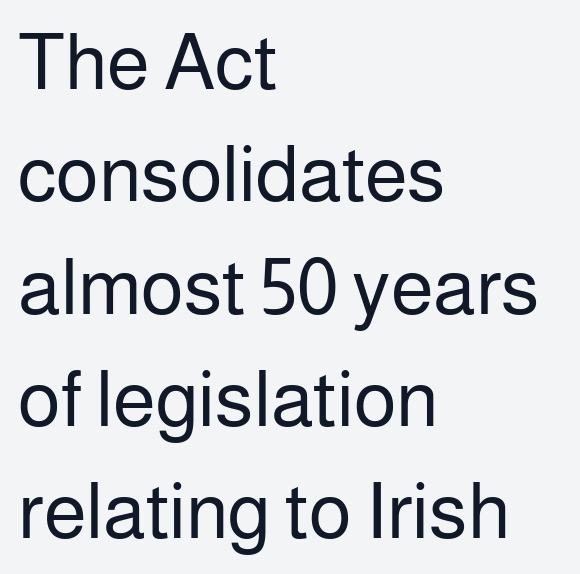
No feet cap the strokes, marking this as sans-serif type. Nobody touched the tracking dial on this one. The rag falls on the right side of this text block. Is this a fixed-width face? No — the glyphs have proportional, varying widths.
